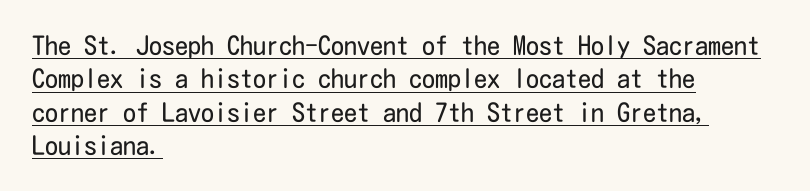
{"italic": "no", "bold": "no", "underline": "yes", "align": "left", "line_spacing": "normal", "line_spacing_ratio": 1.28, "letter_spacing": "normal", "letter_spacing_em": 0.0, "glyph_px": 26}
